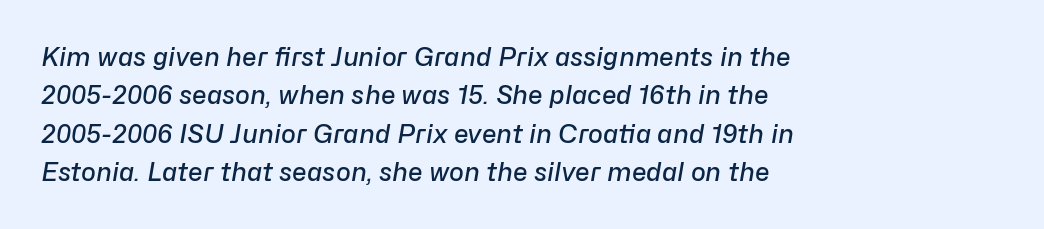
The image shows 25 px text type, italic (leaning right); set left-aligned, normal line spacing (1.54x), normal letter spacing, not underlined.
